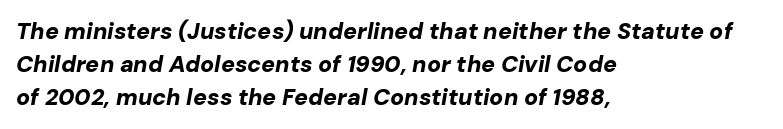
The strokes are fattened all the way to bold. Quick note: interline space is typical. A typesetter would mark this as italic. This rendering leaves character spacing at its baseline value. Horizontal alignment here is leftward, the default for most running prose. Check the space under the baseline: it is left empty.
